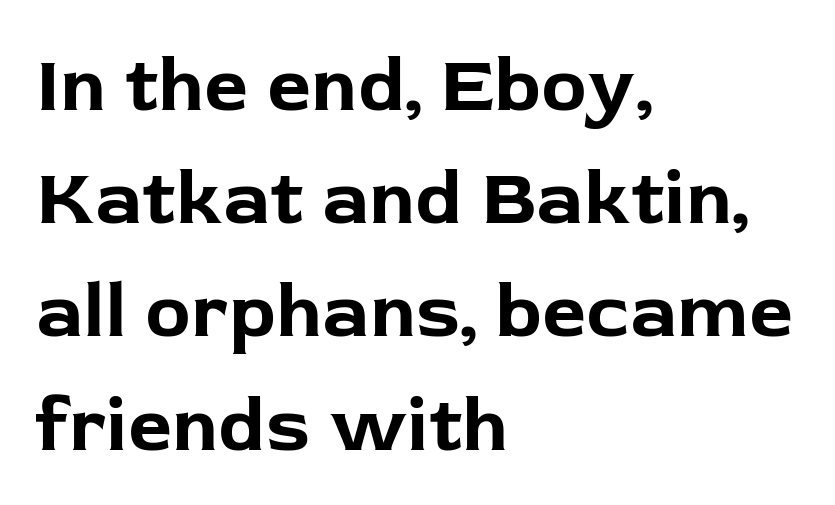
The image shows 77 px bold sans-serif type, upright; set left-aligned, normal line spacing (1.47x), normal letter spacing, not underlined; low stroke contrast and a medium x-height.
